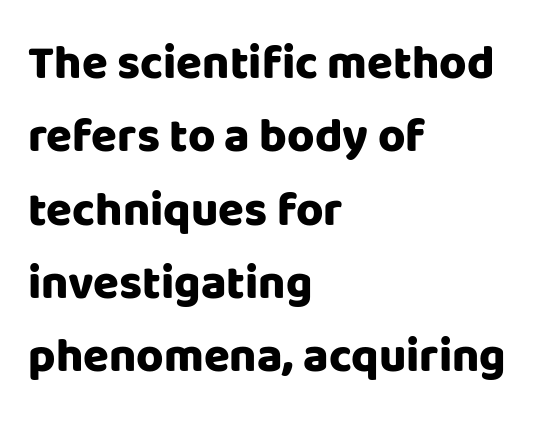
Q: Is the text bold? A: Yes.
Q: Is the text italic (slanted)? A: No, it is upright.
Q: Is the typeface a serif or a sans-serif typeface? A: Sans-serif.
Q: Is the text underlined? A: No.
Q: How is the paragraph aligned? A: Left-aligned.
Q: Is the spacing between letters normal or unusually wide? A: Normal.
Q: Is the spacing between lines tight, normal or loose? A: Normal.
Q: Width (condensed, normal, or wide)? A: Normal.
Q: Stroke contrast? A: Low.
Q: x-height? A: Large.
Q: Monospaced? A: No.
